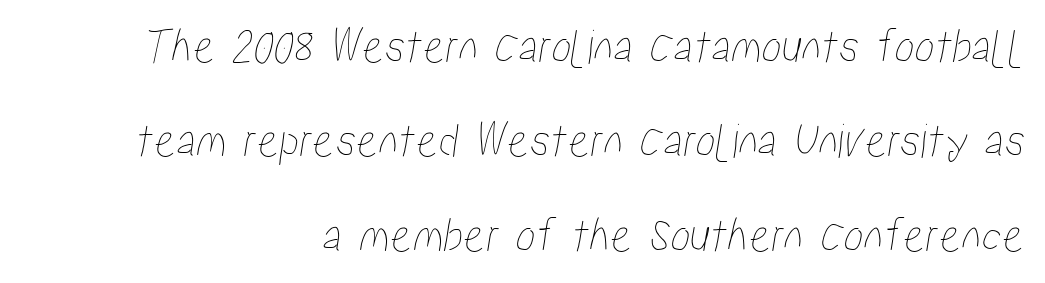
{"width": "condensed", "stroke_contrast": "low", "x_height": "medium", "monospaced": "no", "underline": "no", "align": "right", "line_spacing_ratio": 1.89, "letter_spacing": "normal", "letter_spacing_em": 0.0, "glyph_px": 50}
